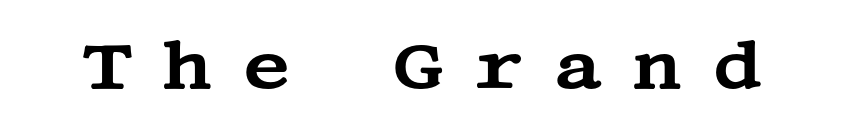
Q: Is the text italic (slanted)? A: No, it is upright.
Q: Is the typeface a serif or a sans-serif typeface? A: Serif.
Q: Is the text underlined? A: No.
Q: Is the spacing between letters normal or unusually wide? A: Unusually wide.
Q: Width (condensed, normal, or wide)? A: Wide.
Q: Stroke contrast? A: Medium.
Q: x-height? A: Large.
